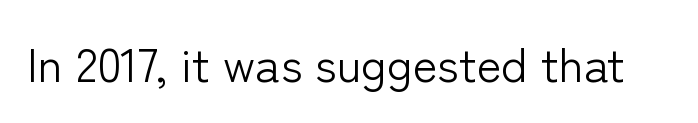
The image shows 47 px light sans-serif type, upright; set normal letter spacing, not underlined; low stroke contrast and a medium x-height.
